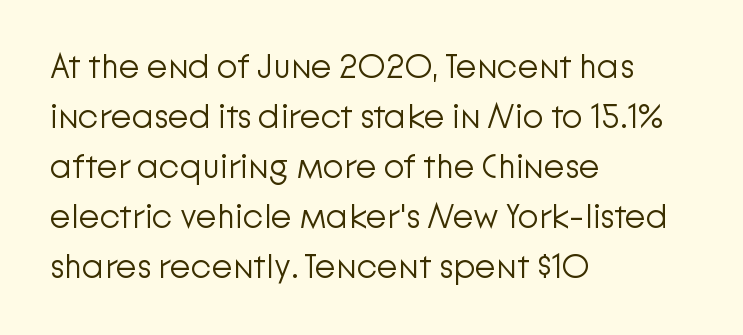
{"serif": "no", "italic": "no", "bold": "no", "weight": "light", "width": "normal", "stroke_contrast": "low", "x_height": "medium", "monospaced": "no", "underline": "no", "align": "left", "line_spacing": "normal", "line_spacing_ratio": 1.47, "letter_spacing": "normal", "letter_spacing_em": 0.0, "glyph_px": 34}
